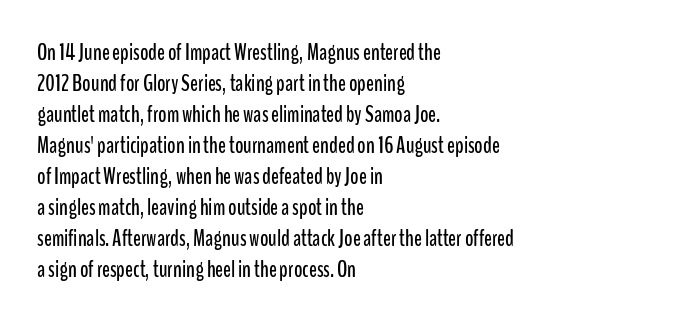
Q: Is the text italic (slanted)? A: No, it is upright.
Q: Is the text underlined? A: No.
Q: How is the paragraph aligned? A: Left-aligned.
Q: Is the spacing between letters normal or unusually wide? A: Normal.
Q: Is the spacing between lines tight, normal or loose? A: Normal.
